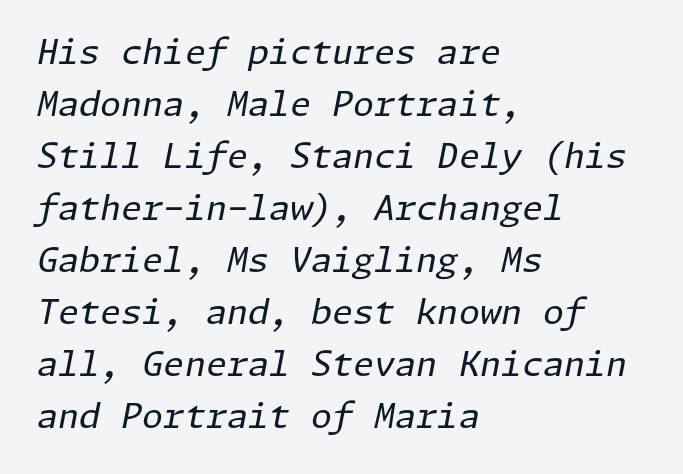
The image shows 34 px regular-weight type, italic (leaning right); set left-aligned, normal line spacing (1.53x), normal letter spacing, not underlined; low stroke contrast and a medium x-height.
